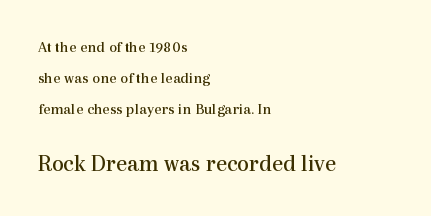
Q: Is the text bold? A: No.
Q: Is the text italic (slanted)? A: No, it is upright.
Q: Is the text underlined? A: No.
Q: How is the paragraph aligned? A: Left-aligned.
Q: Is the spacing between letters normal or unusually wide? A: Normal.
Q: Is the spacing between lines tight, normal or loose? A: Loose.
Q: Which block of text is set in a larger size, the first (top) or the second (bottom)? A: The second (bottom) one.
